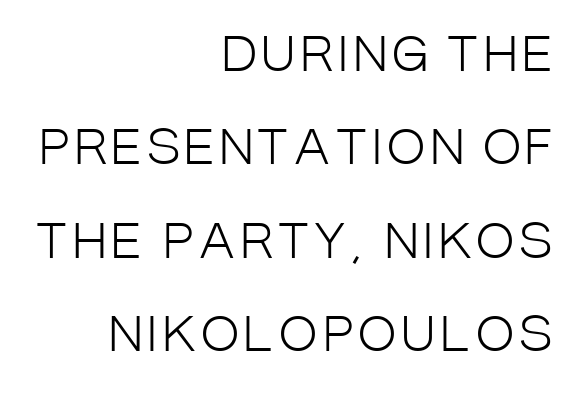
{"serif": "no", "italic": "no", "bold": "no", "weight": "light", "width": "condensed", "stroke_contrast": "low", "x_height": "large", "monospaced": "no", "underline": "no", "align": "right", "line_spacing": "loose", "line_spacing_ratio": 2.03, "glyph_px": 46}
